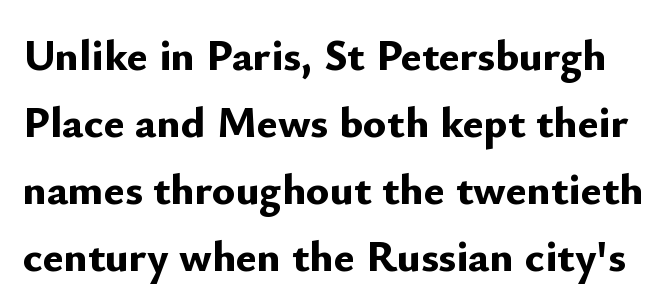
The image shows 44 px bold sans-serif type, upright; set normal line spacing (1.52x), normal letter spacing, not underlined; low stroke contrast and a small x-height.
